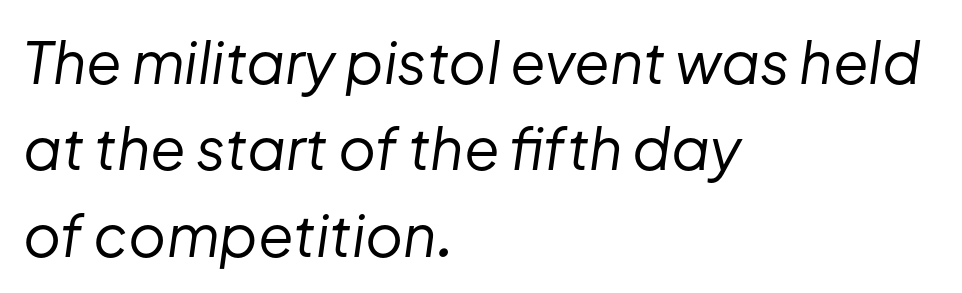
The passage is arranged the way most books set body copy — flush left. The font sits on the lighter half of the weight spectrum, regular included. The designer left line spacing at the default. Nobody touched the tracking dial on this one. Slanted lettering throughout. Each letter keeps its own natural width here, so spacing adapts to shape.
